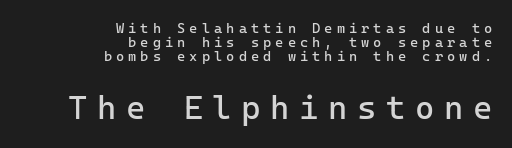
Compare the two chunks: the lower has the greater cap height. Note the uniform advance width — an 'i' takes as much space as an 'm'. Observe the absence of serifs on each vertical stroke in this sample. Caption: multi-line text, flush right, ragged left. Stems and bowls with no extra thickness — not bold.
